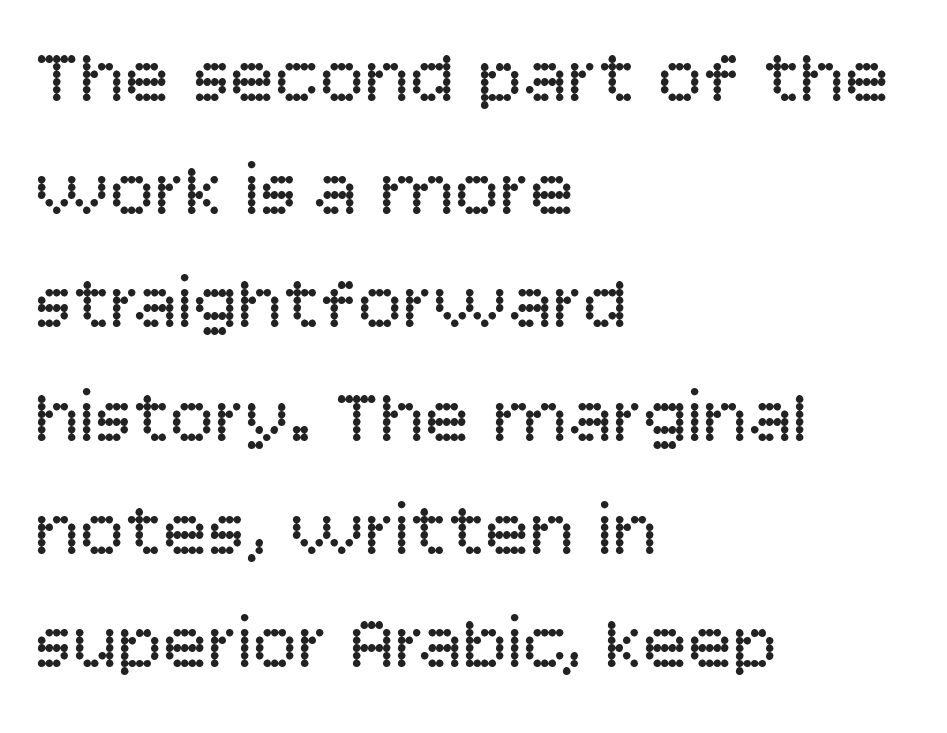
Ink coverage per letter is moderate at most. Typographically, this falls in the sans-serif category. There is no visible air inserted between adjacent glyphs. Character widths vary here, with narrow letters taking less room than wide ones. Posture: straight, roman, zero tilt. Honestly, the row spacing looks completely unremarkable.
